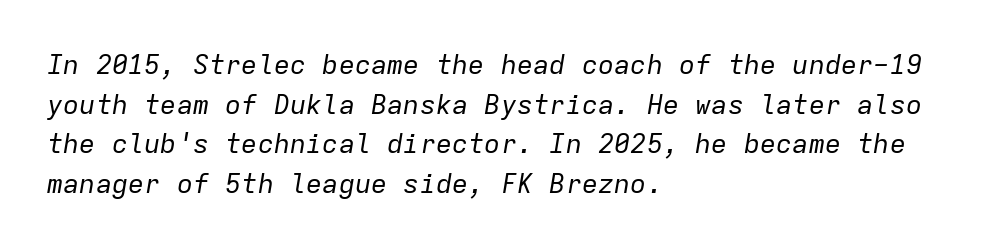
The image shows 27 px text type, italic (leaning right); set left-aligned, normal line spacing (1.47x), normal letter spacing, not underlined.
